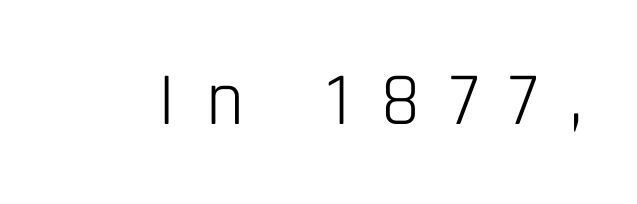
Is this a fixed-width face? No — the glyphs have proportional, varying widths. Compared with a typical body face, this is equally light or lighter still. Notice how the stems are strictly vertical — no italics here. The characters display no serif detailing; their extremities are plain.
